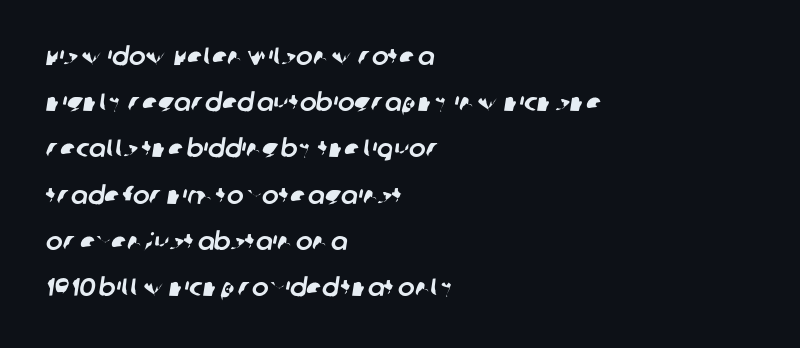
The image shows 25 px text type; set left-aligned, line spacing 1.85x, normal letter spacing, not underlined.
